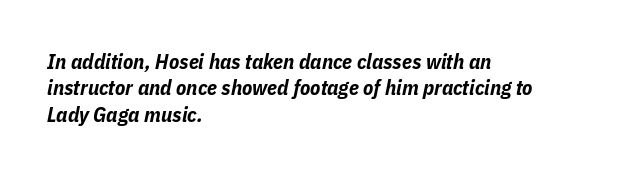
No extra tracking has been applied to these lines. Just letters on the line, the space beneath them empty. The block of text has a typical density, with ordinary space between rows. These lines stack with their left ends in a neat column. Would a proofreader flag this as italicized? Yes. What weight is shown? A full bold with thick strokes.
